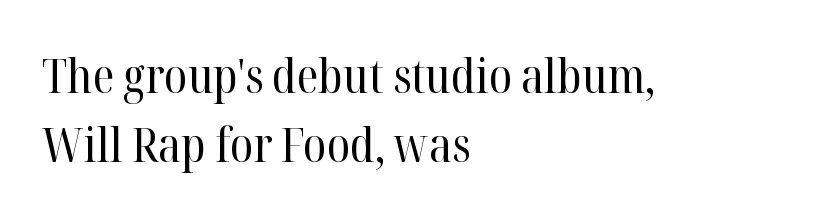
The image shows 47 px regular-weight serif type, upright; set left-aligned, normal line spacing (1.46x), normal letter spacing, not underlined; high stroke contrast and a medium x-height.
